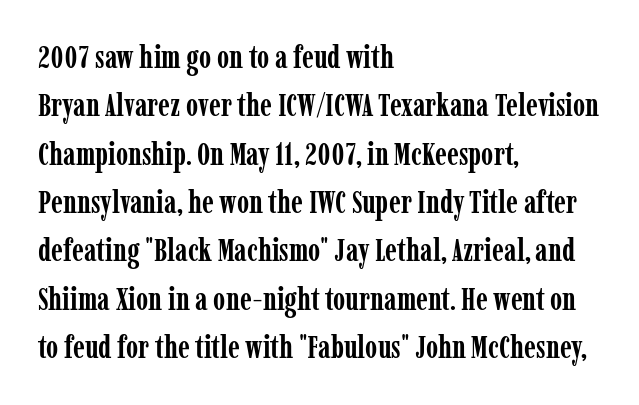
{"serif": "yes", "italic": "no", "bold": "yes", "weight": "semibold", "width": "condensed", "stroke_contrast": "low", "x_height": "medium", "monospaced": "no", "underline": "no", "align": "left", "line_spacing": "normal", "line_spacing_ratio": 1.56, "letter_spacing": "normal", "letter_spacing_em": 0.0, "glyph_px": 31}
